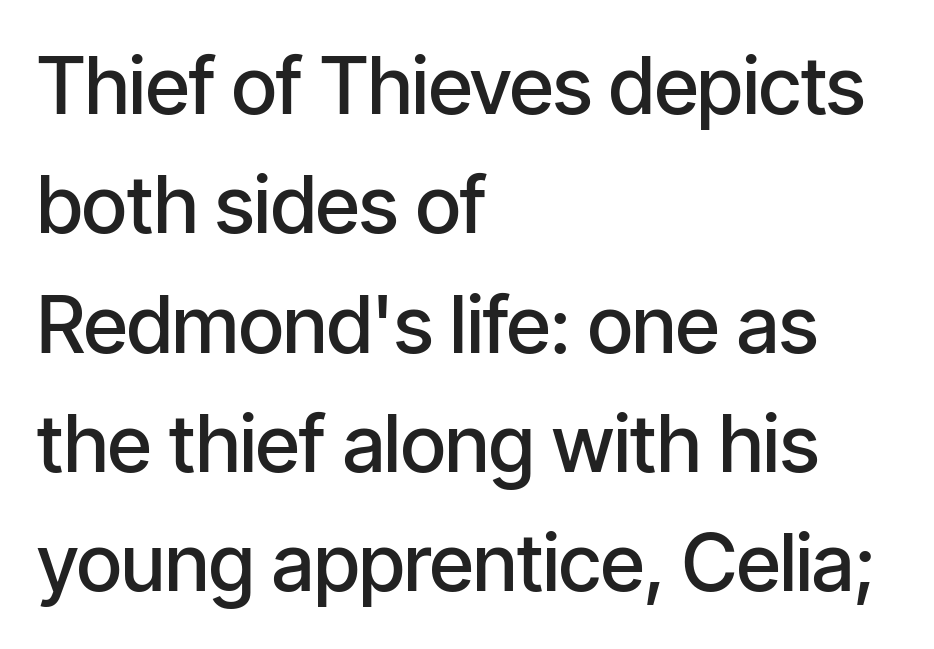
The image shows 79 px semibold, condensed sans-serif type, upright; set left-aligned, normal line spacing (1.51x), normal letter spacing, not underlined; low stroke contrast and a medium x-height.
